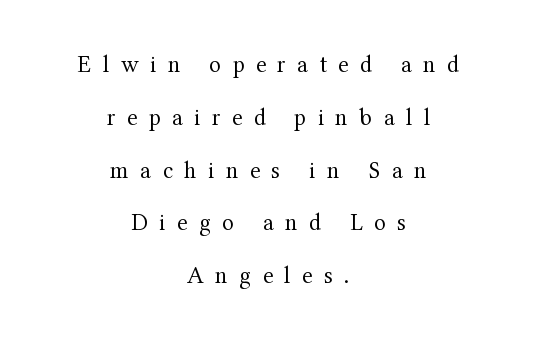
The glyphs are unaccompanied by any horizontal stroke below them. Characters follow at a spacing far wider than the type designer built in. Nope, not italic — everything's standing straight. Line spacing here is loose. The whitespace from short lines is split evenly between both sides.
